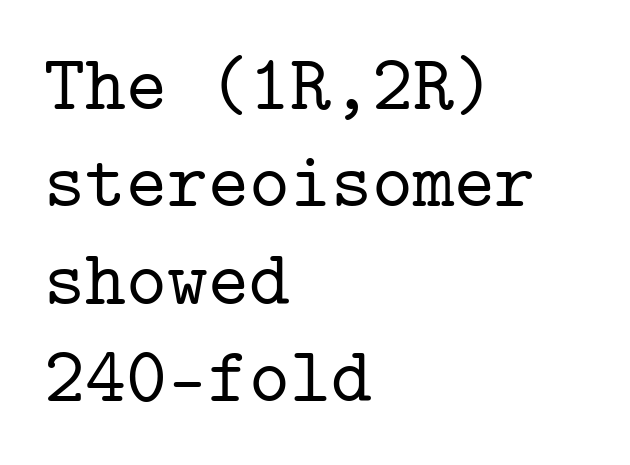
Q: Is the text italic (slanted)? A: No, it is upright.
Q: Is the typeface a serif or a sans-serif typeface? A: Serif.
Q: Is the text underlined? A: No.
Q: How is the paragraph aligned? A: Left-aligned.
Q: Is the spacing between letters normal or unusually wide? A: Normal.
Q: Is the spacing between lines tight, normal or loose? A: Normal.
Q: Width (condensed, normal, or wide)? A: Normal.
Q: Stroke contrast? A: Low.
Q: x-height? A: Medium.
Q: Monospaced? A: Yes.
